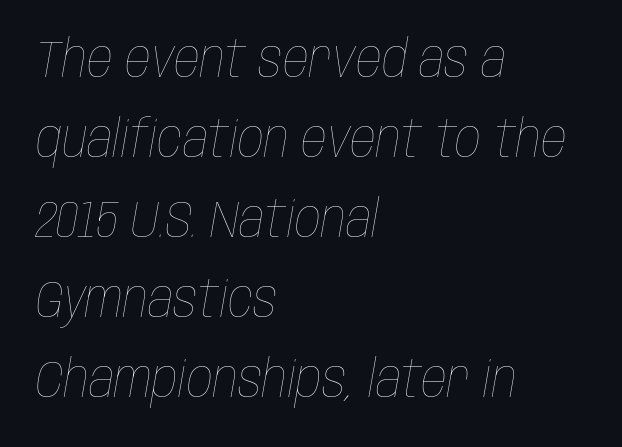
Q: Is the text bold? A: No.
Q: Is the text italic (slanted)? A: Yes, it leans right by about 10 degrees.
Q: Is the text underlined? A: No.
Q: How is the paragraph aligned? A: Left-aligned.
Q: Is the spacing between letters normal or unusually wide? A: Normal.
Q: Is the spacing between lines tight, normal or loose? A: Normal.
Q: Width (condensed, normal, or wide)? A: Condensed.
Q: Stroke contrast? A: Low.
Q: x-height? A: Large.
Q: Monospaced? A: No.
